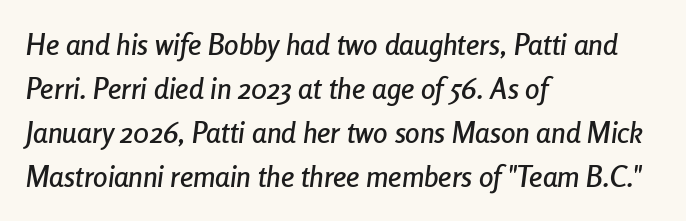
{"italic": "yes", "lean": "right", "slant_degrees": 8, "width": "condensed", "stroke_contrast": "low", "x_height": "medium", "monospaced": "no", "underline": "no", "align": "left", "line_spacing": "normal", "line_spacing_ratio": 1.52, "letter_spacing": "normal", "letter_spacing_em": 0.0, "glyph_px": 29}
